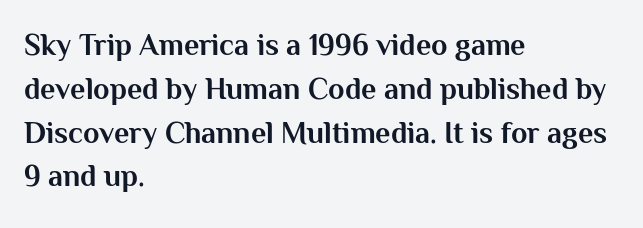
Ordinary non-slanted type is in use. Heavy, bold letterforms. Compared with typical paragraphs, the rows here are spaced about the same. The characters display no serif detailing; their extremities are plain. Visually the block forms a straight wall on the left and a jagged coastline on the right. The specimen omits any rule beneath the text block's lines.
